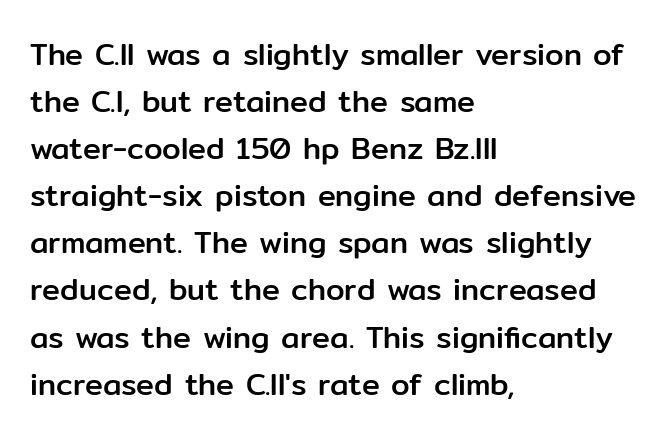
The image shows 30 px sans-serif type, upright; set left-aligned, normal line spacing (1.57x), normal letter spacing, not underlined; low stroke contrast and a medium x-height.
